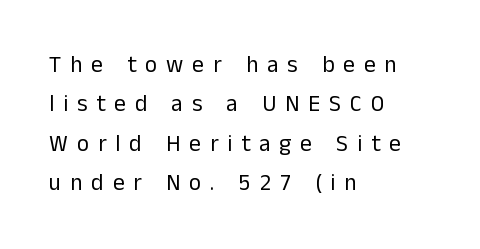
{"italic": "no", "bold": "no", "underline": "no", "align": "left", "line_spacing_ratio": 1.71, "letter_spacing": "wide", "letter_spacing_em": 0.39, "glyph_px": 23}
